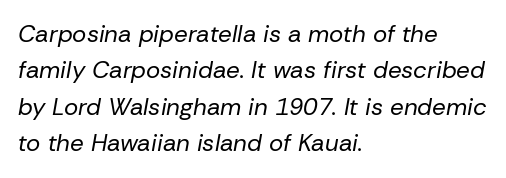
The image shows 24 px text type, italic (leaning right); set left-aligned, normal line spacing (1.52x), normal letter spacing, not underlined.
